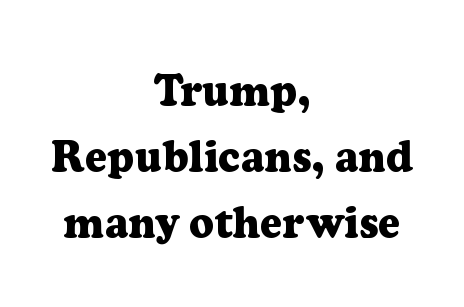
The image shows 43 px heavy serif type, upright; set centered, normal line spacing (1.53x), normal letter spacing, not underlined; low stroke contrast and a medium x-height.
